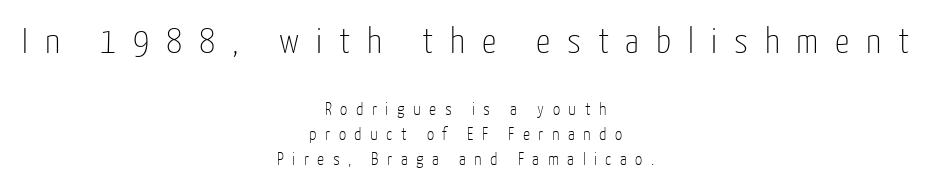
Every character sits straight up, as roman type does. This layout puts the oversized block above and the modest block below. Words float on clear page, feet unadorned. The typeface chosen for these lines omits serifs. Proportional: the letters do not fall into vertical columns. Letter spacing: wide.
